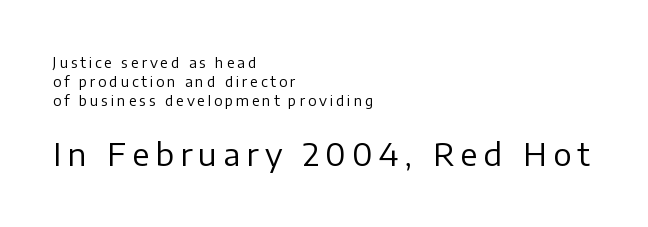
{"serif": "no", "italic": "no", "bold": "no", "weight": "regular", "width": "normal", "stroke_contrast": "low", "x_height": "medium", "monospaced": "no", "underline": "no", "align": "left", "line_spacing": "normal", "line_spacing_ratio": 1.35, "letter_spacing": "wide", "letter_spacing_em": 0.2, "larger_block": "second", "size_ratio": 2.21, "glyph_px": 31}
